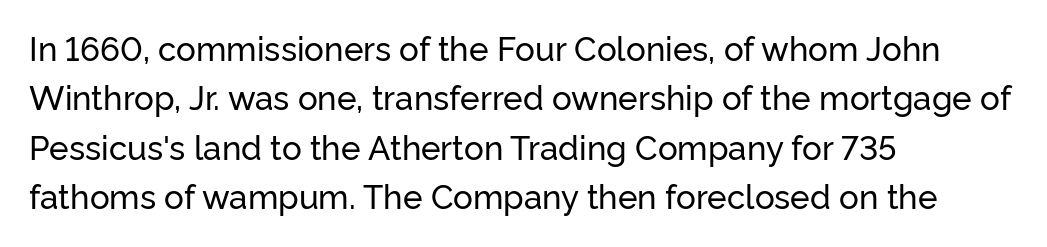
The image shows 33 px sans-serif type, upright; set left-aligned, normal line spacing (1.5x), normal letter spacing, not underlined; low stroke contrast and a medium x-height.
